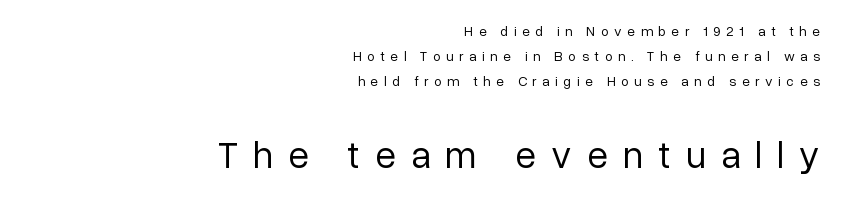
Stroke thickness stays within the range of a standard reading face or lighter. Descender tails drop into unmarked territory. This sample is right-justified, so line beginnings fall wherever the words allow. Does extra space separate the letters? Yes, quite a lot of it. The font's upright variant was chosen for this text. Are there feet on the stems? There aren't — it's a sans.
